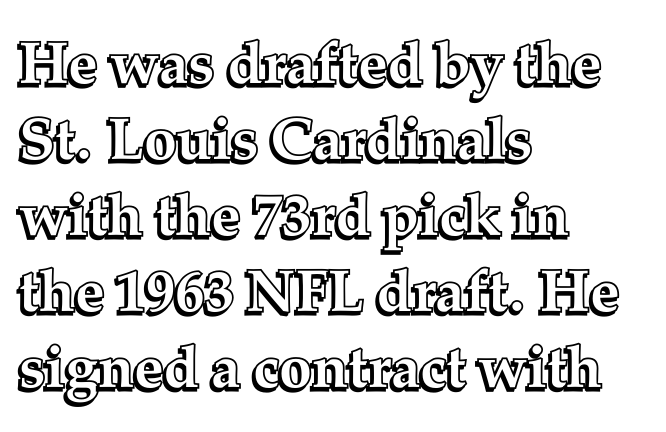
The image shows 59 px text type, upright; set left-aligned, normal line spacing (1.29x), normal letter spacing, not underlined; a medium x-height.
